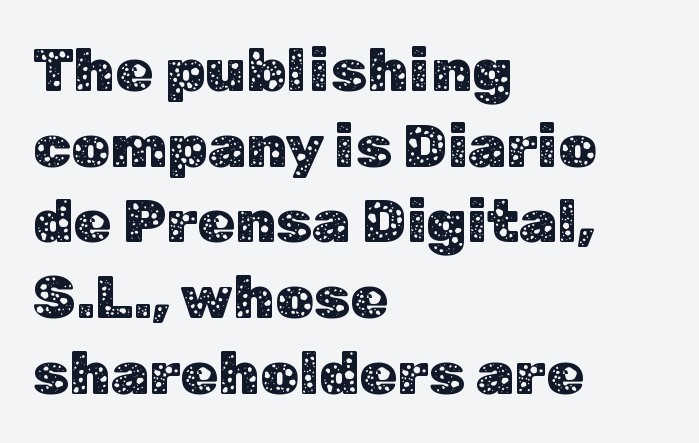
These lines were composed using upright roman letters. Typeset ragged right — the left edge is the straight one. Observe the absence of serifs on each vertical stroke in this sample. The glyphs are unaccompanied by any horizontal stroke below them.
